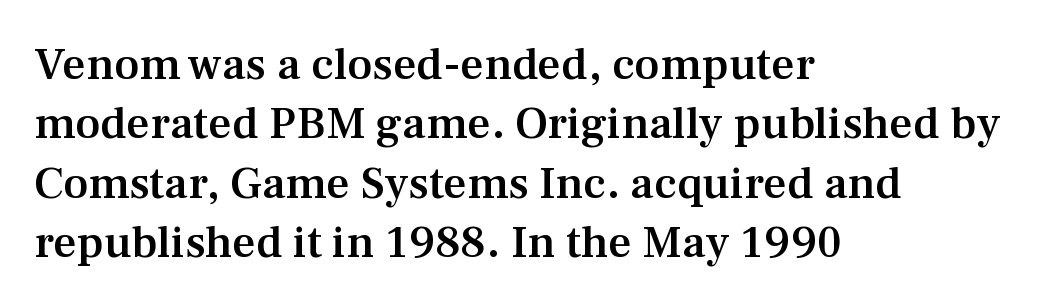
Q: Is the text bold? A: Semi-bold.
Q: Is the text italic (slanted)? A: No, it is upright.
Q: Is the typeface a serif or a sans-serif typeface? A: Serif.
Q: Is the text underlined? A: No.
Q: How is the paragraph aligned? A: Left-aligned.
Q: Is the spacing between letters normal or unusually wide? A: Normal.
Q: Is the spacing between lines tight, normal or loose? A: Normal.
Q: Width (condensed, normal, or wide)? A: Normal.
Q: Stroke contrast? A: Medium.
Q: x-height? A: Medium.
Q: Monospaced? A: No.
